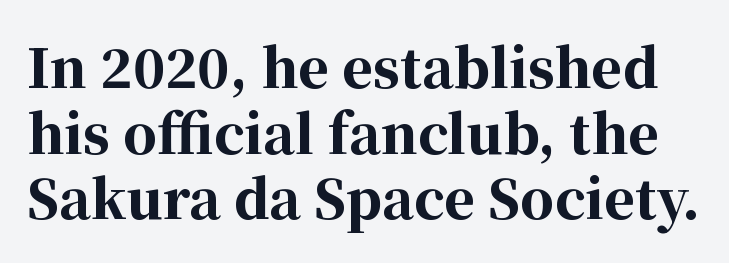
Q: Is the text bold? A: Yes.
Q: Is the text italic (slanted)? A: No, it is upright.
Q: Is the typeface a serif or a sans-serif typeface? A: Serif.
Q: Is the text underlined? A: No.
Q: Is the spacing between letters normal or unusually wide? A: Normal.
Q: Width (condensed, normal, or wide)? A: Normal.
Q: Stroke contrast? A: High.
Q: x-height? A: Medium.
Q: Monospaced? A: No.
